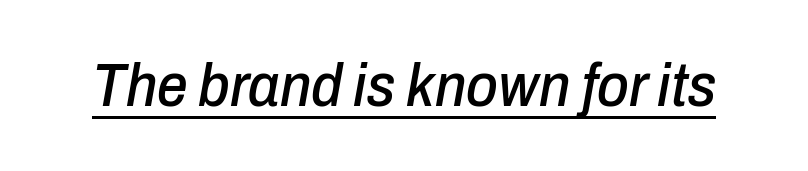
{"italic": "yes", "lean": "right", "slant_degrees": 10, "width": "condensed", "stroke_contrast": "low", "x_height": "medium", "monospaced": "no", "underline": "yes", "letter_spacing": "normal", "letter_spacing_em": 0.0, "glyph_px": 61}
